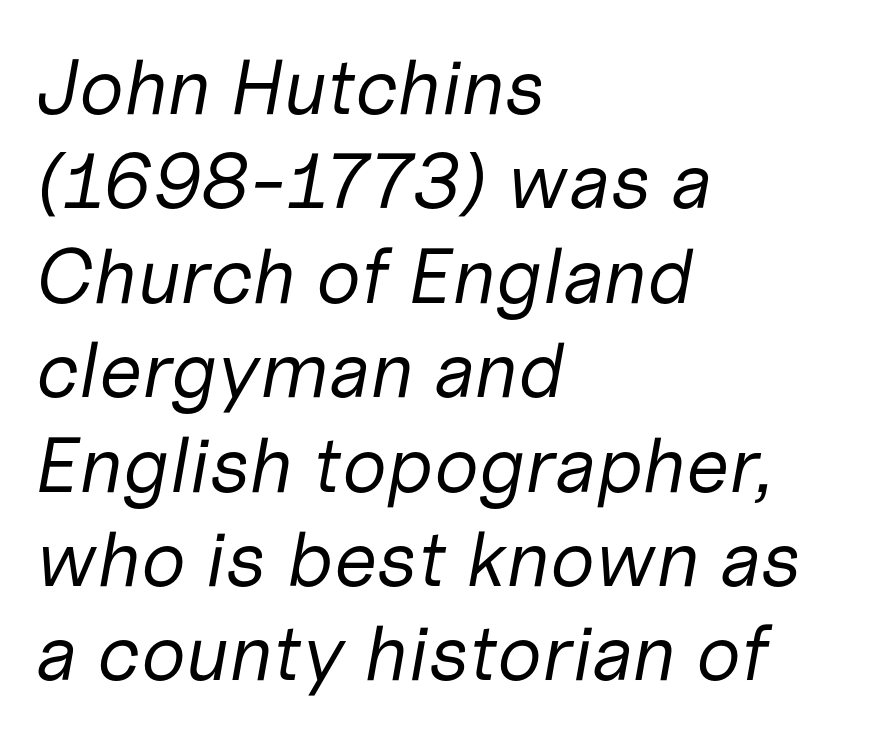
A quiet, ordinary-to-light weight characterises the typeface. Left-aligned paragraph, ragged on the right. Underline: absent. Compared with ordinary roman type, these characters are visibly tilted. Each letter keeps its own natural width here, so spacing adapts to shape. The face used here is rendered with its standard letterfit.
